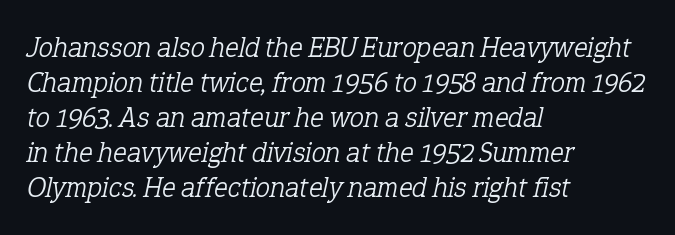
Do the characters align in a grid? No, the font is proportional. Does the copy run flush right? No — it runs flush left. The rendering applies a slant to the glyphs. A light-to-regular cut is what we see here. There is no visible air inserted between adjacent glyphs. The typeface chosen for these lines features serifs.
